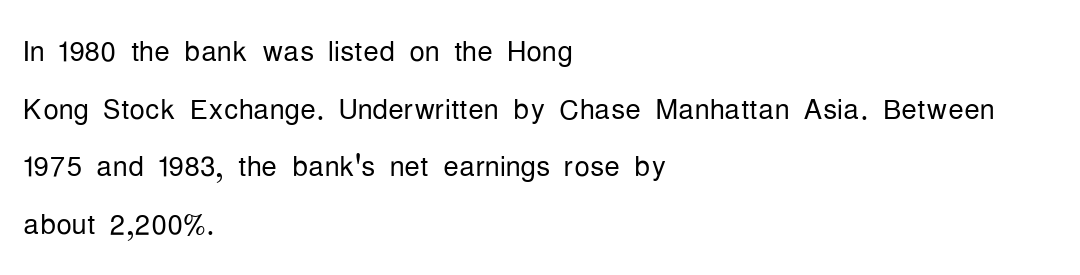
Q: Is the text bold? A: No.
Q: Is the text italic (slanted)? A: No, it is upright.
Q: Is the typeface a serif or a sans-serif typeface? A: Sans-serif.
Q: Is the text underlined? A: No.
Q: How is the paragraph aligned? A: Left-aligned.
Q: Is the spacing between letters normal or unusually wide? A: Normal.
Q: Is the spacing between lines tight, normal or loose? A: Normal.
Q: Width (condensed, normal, or wide)? A: Condensed.
Q: Stroke contrast? A: Low.
Q: x-height? A: Medium.
Q: Monospaced? A: No.
